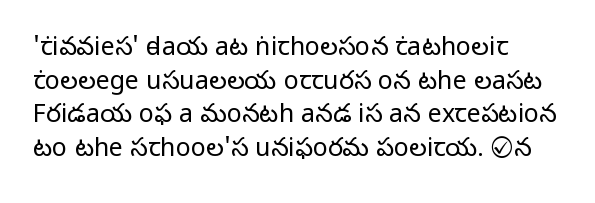
Q: Is the text bold? A: No.
Q: Is the text italic (slanted)? A: No, it is upright.
Q: Is the text underlined? A: No.
Q: How is the paragraph aligned? A: Left-aligned.
Q: Is the spacing between letters normal or unusually wide? A: Normal.
Q: Is the spacing between lines tight, normal or loose? A: Normal.
